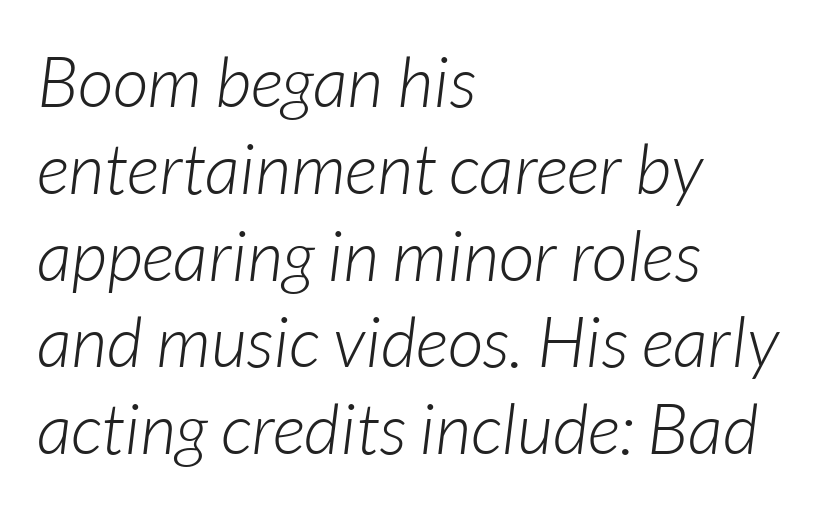
Q: Is the text bold? A: No.
Q: Is the text italic (slanted)? A: Yes, it leans right by about 7 degrees.
Q: Is the text underlined? A: No.
Q: How is the paragraph aligned? A: Left-aligned.
Q: Is the spacing between letters normal or unusually wide? A: Normal.
Q: Width (condensed, normal, or wide)? A: Normal.
Q: Stroke contrast? A: Low.
Q: x-height? A: Medium.
Q: Monospaced? A: No.
